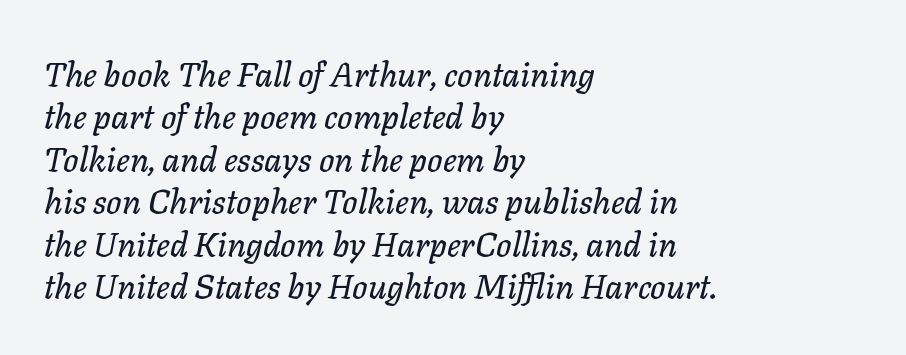
The image shows 34 px text type, italic (leaning right); set left-aligned, normal line spacing (1.25x), normal letter spacing, not underlined; low stroke contrast and a medium x-height.
